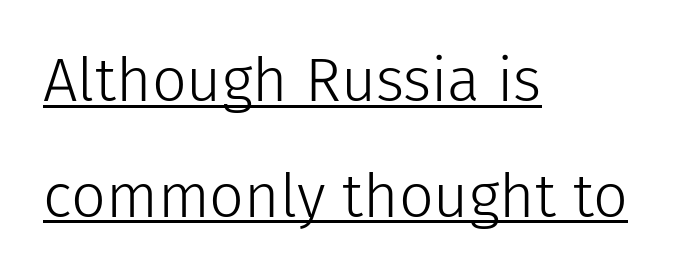
{"serif": "no", "italic": "no", "bold": "no", "weight": "light", "width": "normal", "stroke_contrast": "low", "x_height": "medium", "monospaced": "no", "underline": "yes", "align": "left", "line_spacing": "loose", "line_spacing_ratio": 1.9, "letter_spacing": "normal", "letter_spacing_em": 0.0, "glyph_px": 61}
